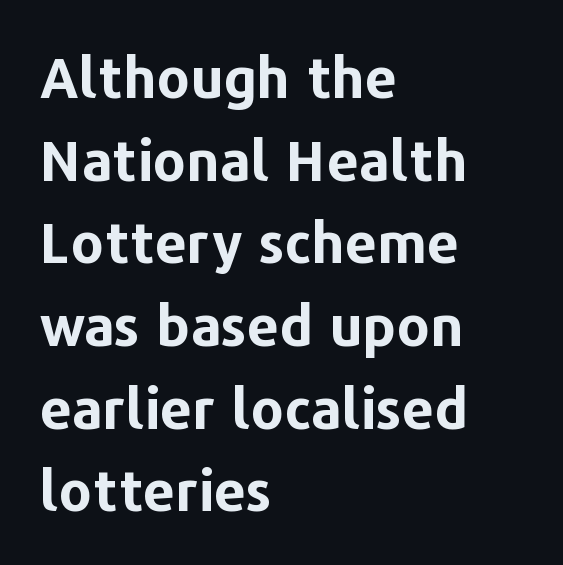
The image shows 57 px bold sans-serif type, upright; set left-aligned, normal line spacing (1.45x), normal letter spacing, not underlined; low stroke contrast and a medium x-height.
